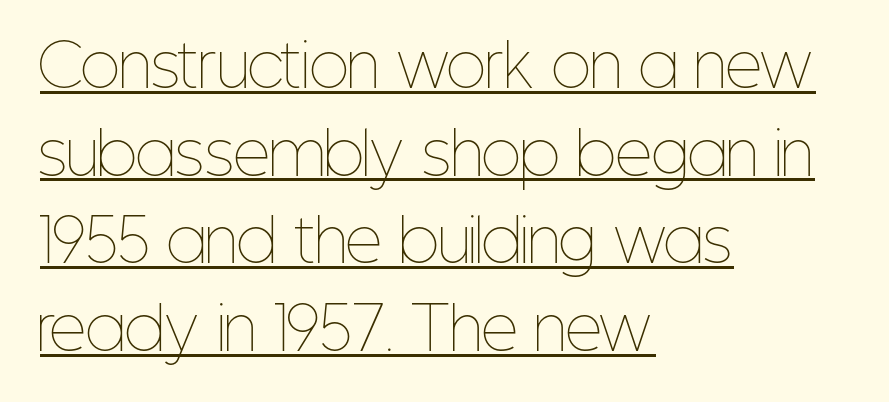
Stems here are at most as thick as an everyday book face. How would I describe the line gaps? Plain and ordinary. Students, note that the glyphs here touch the page at normal intervals. Posture: straight, roman, zero tilt. Which margin do the lines hug? The left one — the right edge is uneven. The sample's only ornament is a line tracing under the words.
